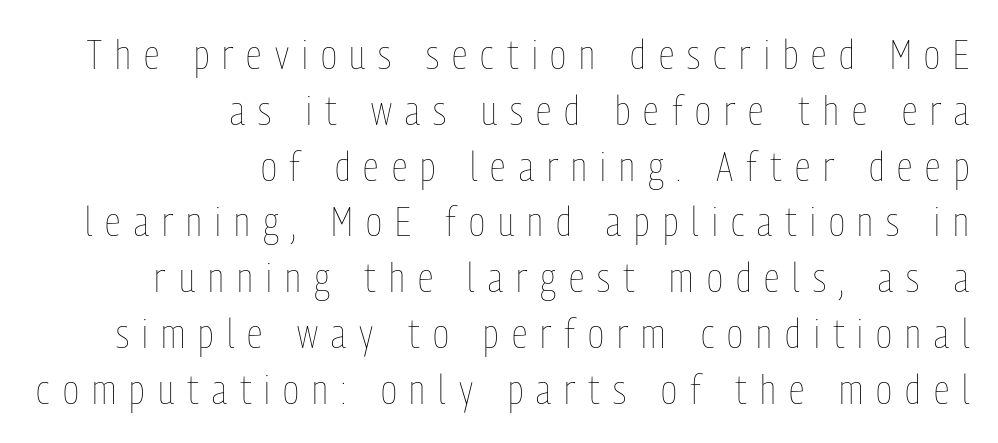
{"italic": "no", "bold": "no", "weight": "thin", "width": "condensed", "stroke_contrast": "low", "x_height": "medium", "monospaced": "no", "underline": "no", "align": "right", "line_spacing": "normal", "line_spacing_ratio": 1.36, "letter_spacing": "wide", "letter_spacing_em": 0.32, "glyph_px": 41}
